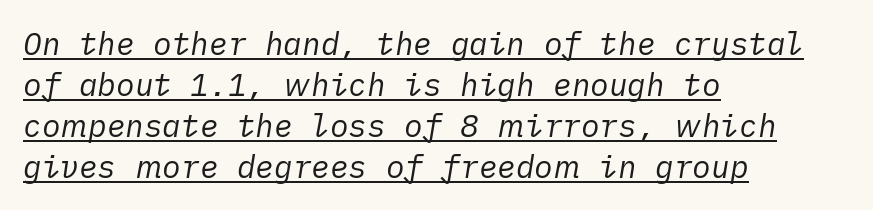
Q: Is the text bold? A: No.
Q: Is the text italic (slanted)? A: Yes, it leans right by about 10 degrees.
Q: Is the text underlined? A: Yes.
Q: How is the paragraph aligned? A: Left-aligned.
Q: Is the spacing between letters normal or unusually wide? A: Normal.
Q: Is the spacing between lines tight, normal or loose? A: Normal.
Q: Width (condensed, normal, or wide)? A: Normal.
Q: Stroke contrast? A: Low.
Q: x-height? A: Medium.
